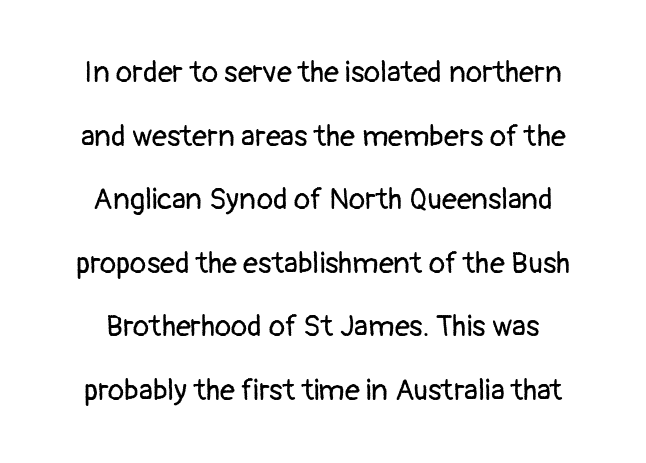
Q: Is the text bold? A: No.
Q: Is the text italic (slanted)? A: No, it is upright.
Q: Is the typeface a serif or a sans-serif typeface? A: Sans-serif.
Q: Is the text underlined? A: No.
Q: Is the spacing between letters normal or unusually wide? A: Normal.
Q: Is the spacing between lines tight, normal or loose? A: Loose.
Q: Width (condensed, normal, or wide)? A: Normal.
Q: Stroke contrast? A: Low.
Q: x-height? A: Medium.
Q: Monospaced? A: No.
